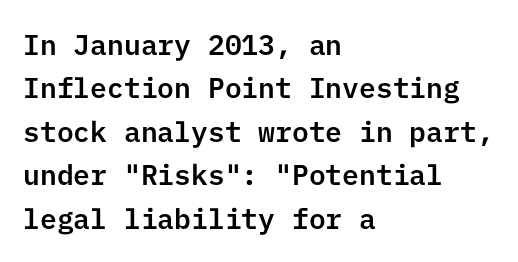
{"serif": "no", "italic": "no", "width": "normal", "stroke_contrast": "low", "x_height": "medium", "underline": "no", "align": "left", "line_spacing": "normal", "line_spacing_ratio": 1.55, "letter_spacing": "normal", "letter_spacing_em": 0.0, "glyph_px": 28}
